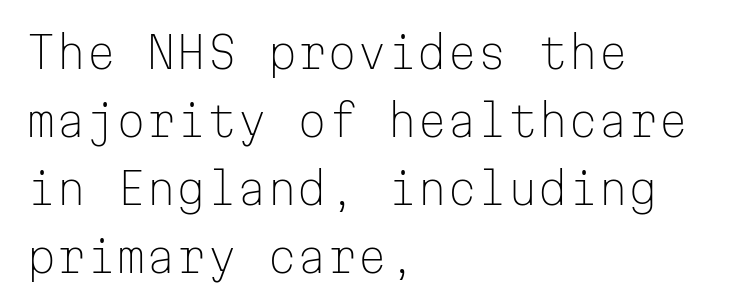
Q: Is the text bold? A: No.
Q: Is the text italic (slanted)? A: No, it is upright.
Q: Is the typeface a serif or a sans-serif typeface? A: Sans-serif.
Q: Is the text underlined? A: No.
Q: How is the paragraph aligned? A: Left-aligned.
Q: Is the spacing between letters normal or unusually wide? A: Normal.
Q: Is the spacing between lines tight, normal or loose? A: Normal.
Q: Width (condensed, normal, or wide)? A: Normal.
Q: Stroke contrast? A: Low.
Q: x-height? A: Medium.
Q: Monospaced? A: Yes.
